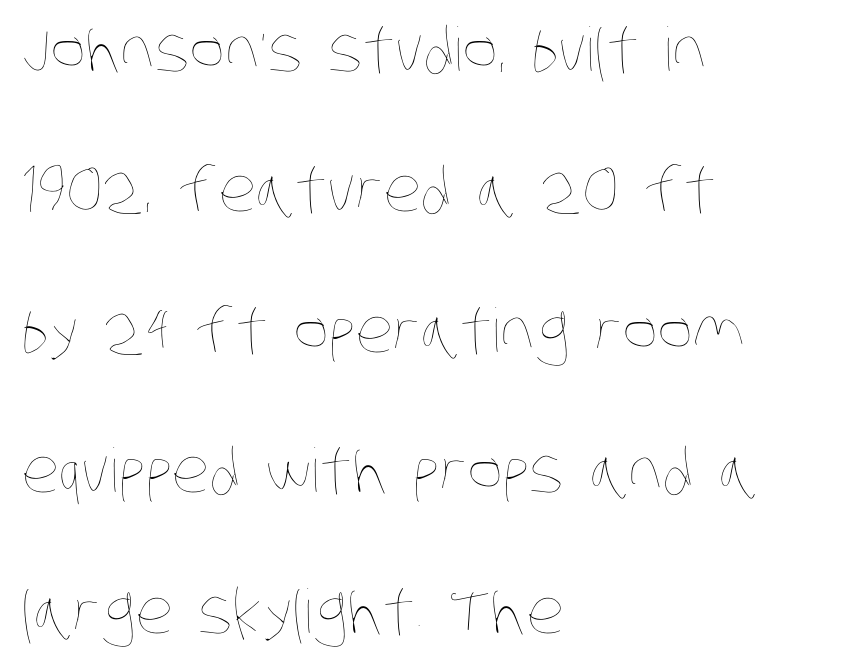
Q: Is the text bold? A: No.
Q: Is the text underlined? A: No.
Q: How is the paragraph aligned? A: Left-aligned.
Q: Is the spacing between letters normal or unusually wide? A: Normal.
Q: Is the spacing between lines tight, normal or loose? A: Loose.
Q: Width (condensed, normal, or wide)? A: Condensed.
Q: Stroke contrast? A: Low.
Q: x-height? A: Large.
Q: Monospaced? A: No.
